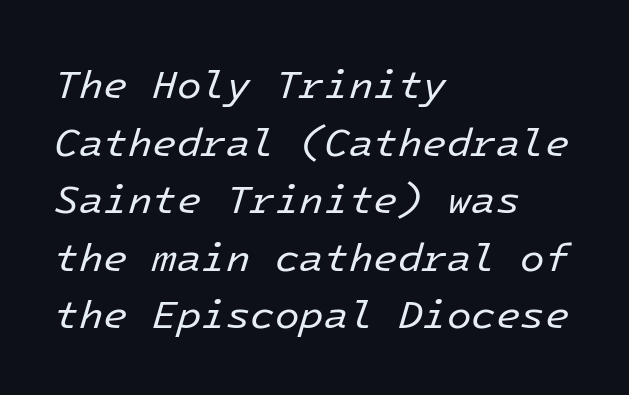
Q: Is the text bold? A: No.
Q: Is the text italic (slanted)? A: Yes, it leans right by about 16 degrees.
Q: Is the text underlined? A: No.
Q: How is the paragraph aligned? A: Left-aligned.
Q: Is the spacing between letters normal or unusually wide? A: Normal.
Q: Is the spacing between lines tight, normal or loose? A: Normal.
Q: Width (condensed, normal, or wide)? A: Normal.
Q: Stroke contrast? A: Low.
Q: x-height? A: Medium.
